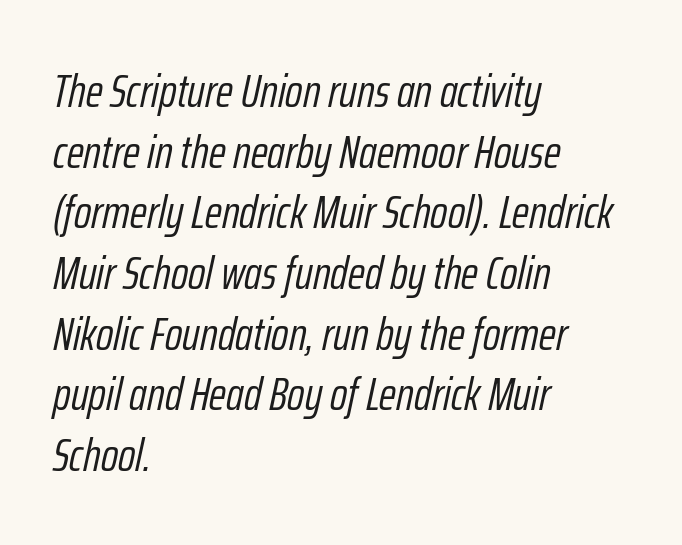
Characters follow at the spacing the type designer built in. Think of a printed novel: that variable character pitch is what you see here. The text carries the slant typical of an italic or oblique font. The ragged edge is on the right, which tells us the setting is flush left. Counters stay open thanks to moderate or lighter strokes. Line spacing here is normal.
